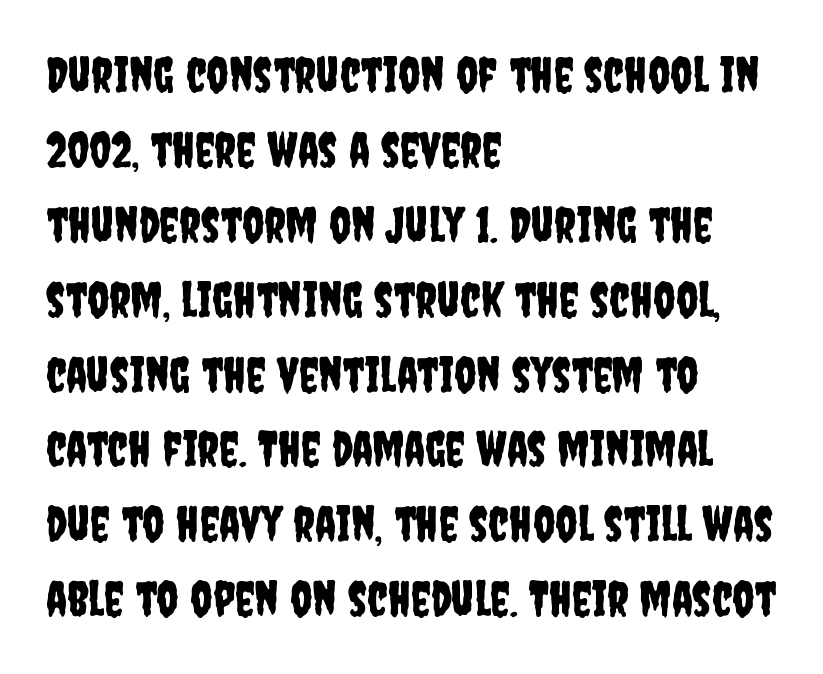
Q: Is the text italic (slanted)? A: No, it is upright.
Q: Is the typeface a serif or a sans-serif typeface? A: Sans-serif.
Q: Is the text underlined? A: No.
Q: How is the paragraph aligned? A: Left-aligned.
Q: Is the spacing between letters normal or unusually wide? A: Normal.
Q: Is the spacing between lines tight, normal or loose? A: Normal.
Q: Width (condensed, normal, or wide)? A: Condensed.
Q: Stroke contrast? A: Low.
Q: x-height? A: Large.
Q: Monospaced? A: No.
